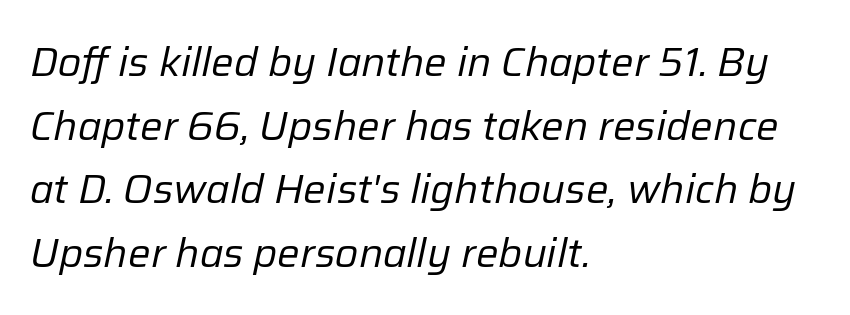
{"italic": "yes", "lean": "right", "slant_degrees": 12, "bold": "no", "weight": "regular", "width": "normal", "stroke_contrast": "low", "x_height": "medium", "monospaced": "no", "underline": "no", "align": "left", "line_spacing": "normal", "line_spacing_ratio": 1.59, "letter_spacing": "normal", "letter_spacing_em": 0.0, "glyph_px": 40}
